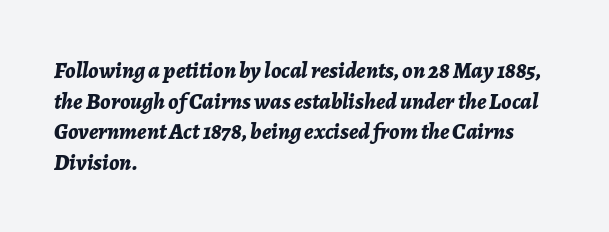
Q: Is the text bold? A: Yes.
Q: Is the text italic (slanted)? A: Yes, it leans right by about 7 degrees.
Q: Is the text underlined? A: No.
Q: How is the paragraph aligned? A: Left-aligned.
Q: Is the spacing between letters normal or unusually wide? A: Normal.
Q: Is the spacing between lines tight, normal or loose? A: Normal.
